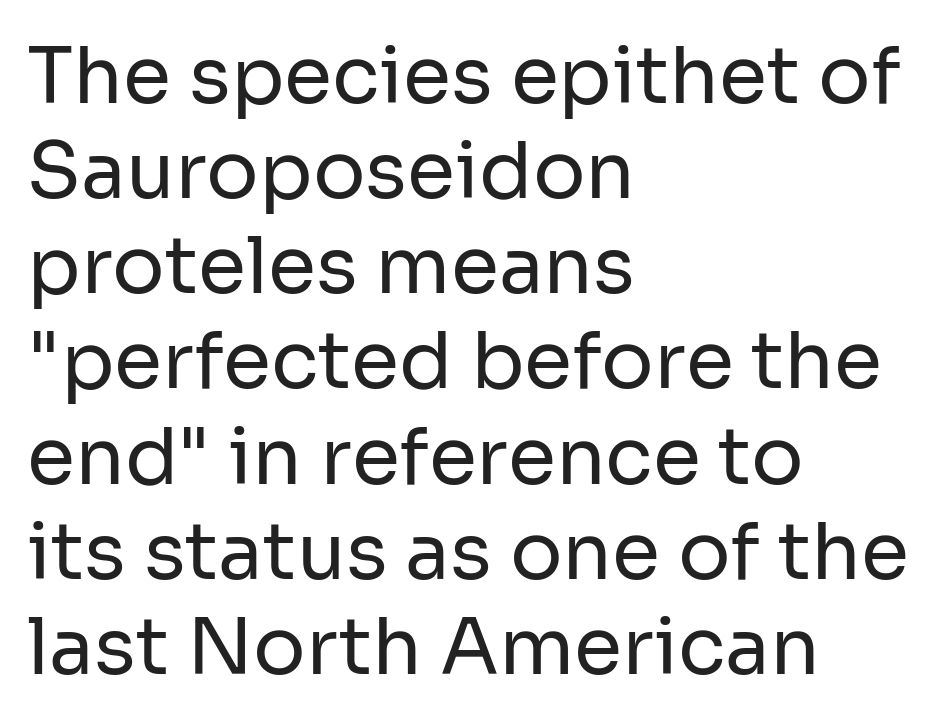
The image shows 78 px regular-weight sans-serif type, upright; set left-aligned, line spacing 1.22x, normal letter spacing, not underlined; low stroke contrast and a medium x-height.
